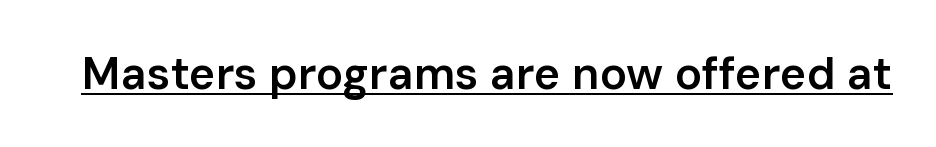
Standard letterfit; no display-style spreading of the glyphs. The rendering uses natural spacing where letterforms have individual widths. A typographer would call this underscored text. In terms of weight, the rendering is demibold, just under bold. Posture: upright roman. The face used here is a sans, in the tradition of grotesques and geometrics.
